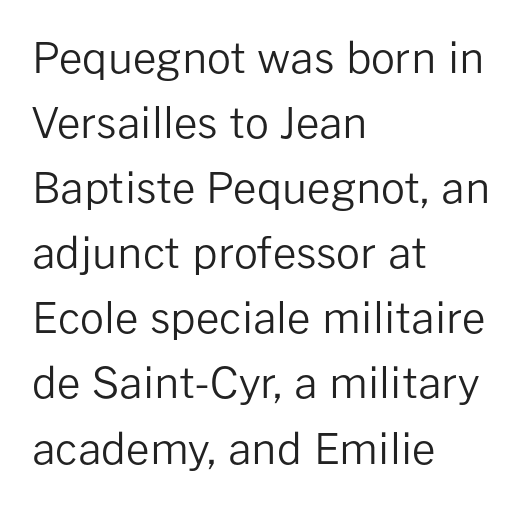
{"serif": "no", "italic": "no", "bold": "no", "weight": "regular", "width": "normal", "stroke_contrast": "low", "x_height": "medium", "monospaced": "no", "underline": "no", "align": "left", "line_spacing": "normal", "line_spacing_ratio": 1.55, "letter_spacing": "normal", "letter_spacing_em": 0.0, "glyph_px": 42}
